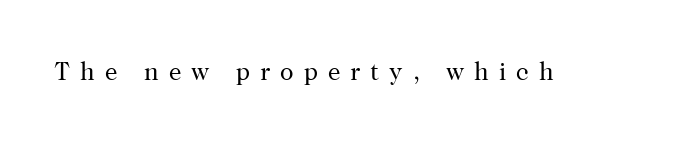
Q: Is the text bold? A: No.
Q: Is the text italic (slanted)? A: No, it is upright.
Q: Is the text underlined? A: No.
Q: Is the spacing between letters normal or unusually wide? A: Unusually wide.
